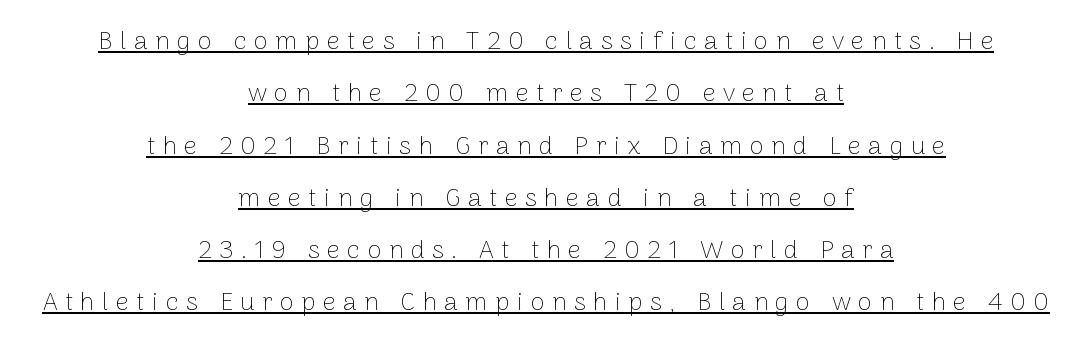
{"italic": "no", "bold": "no", "underline": "yes", "align": "center", "line_spacing": "loose", "line_spacing_ratio": 2.01, "letter_spacing": "wide", "letter_spacing_em": 0.28, "glyph_px": 26}
